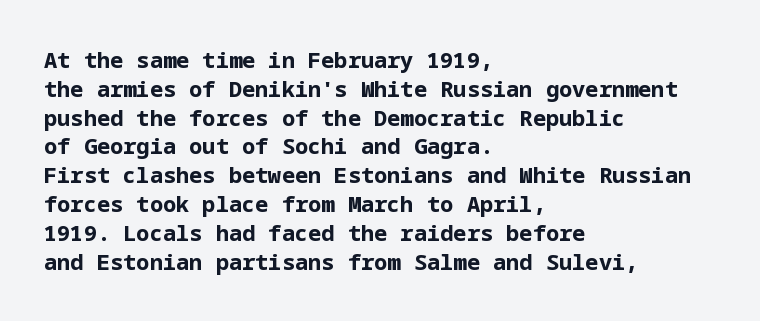
{"italic": "no", "bold": "yes", "underline": "no", "align": "left", "line_spacing": "normal", "line_spacing_ratio": 1.31, "letter_spacing": "normal", "letter_spacing_em": 0.0, "glyph_px": 22}
